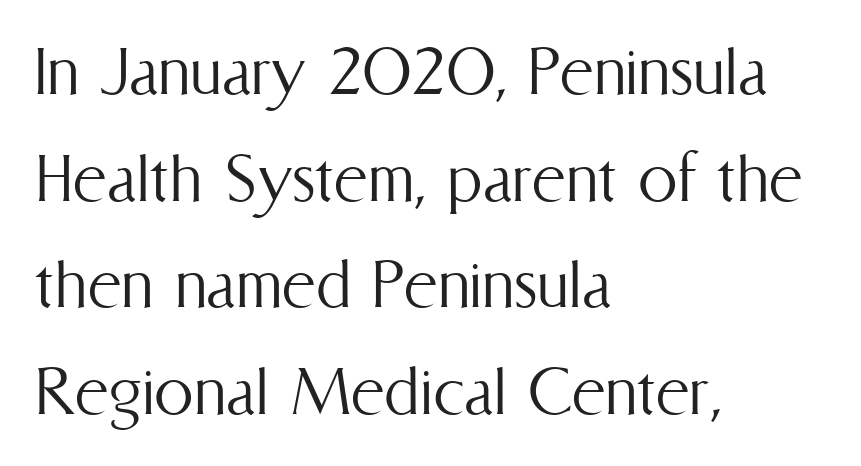
Q: Is the text bold? A: No.
Q: Is the text italic (slanted)? A: No, it is upright.
Q: Is the text underlined? A: No.
Q: How is the paragraph aligned? A: Left-aligned.
Q: Is the spacing between letters normal or unusually wide? A: Normal.
Q: Is the spacing between lines tight, normal or loose? A: Normal.
Q: Width (condensed, normal, or wide)? A: Condensed.
Q: Stroke contrast? A: Medium.
Q: x-height? A: Medium.
Q: Monospaced? A: No.
